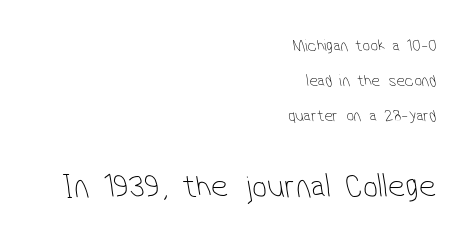
Q: Is the text bold? A: No.
Q: Is the typeface a serif or a sans-serif typeface? A: Sans-serif.
Q: Is the text underlined? A: No.
Q: How is the paragraph aligned? A: Right-aligned.
Q: Is the spacing between letters normal or unusually wide? A: Normal.
Q: Is the spacing between lines tight, normal or loose? A: Loose.
Q: Which block of text is set in a larger size, the first (top) or the second (bottom)? A: The second (bottom) one.
Q: Width (condensed, normal, or wide)? A: Condensed.
Q: Stroke contrast? A: Low.
Q: x-height? A: Medium.
Q: Monospaced? A: No.
